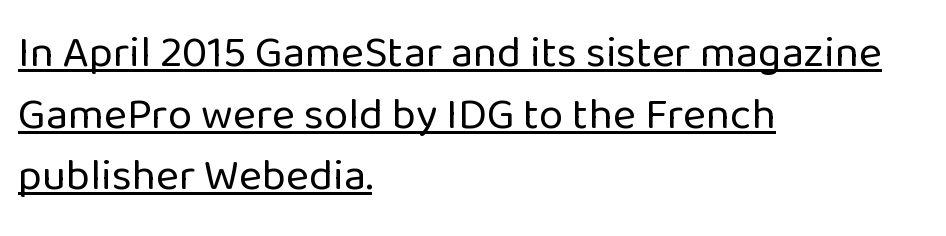
The image shows 44 px regular-weight sans-serif type, upright; set left-aligned, normal line spacing (1.4x), normal letter spacing, underlined; low stroke contrast and a medium x-height.
